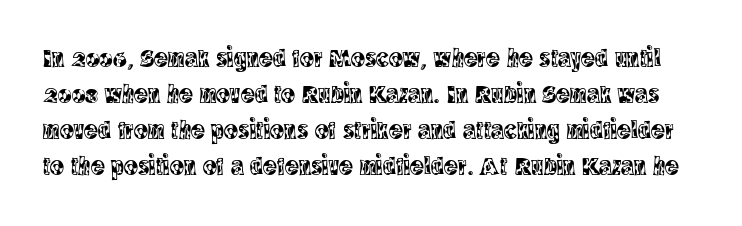
Glance below the letters and you will spot only blank space. The vertical gap from one line to the next is medium. The type is set solid horizontally, with unmodified tracking. The specimen reads as upright at a glance.
